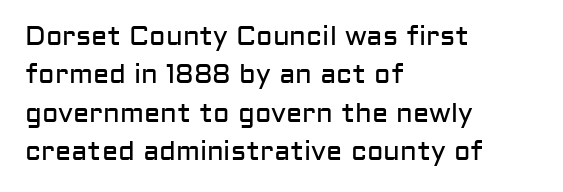
The image shows 27 px text type, upright; set left-aligned, normal line spacing (1.42x), normal letter spacing, not underlined.
